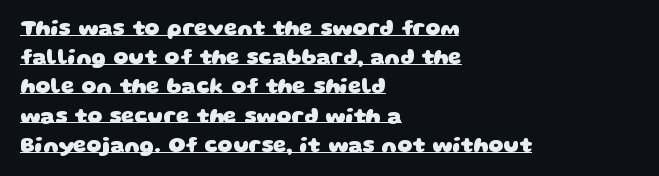
{"bold": "yes", "underline": "yes", "align": "left", "line_spacing": "normal", "line_spacing_ratio": 1.39, "letter_spacing": "normal", "letter_spacing_em": 0.0, "glyph_px": 21}
